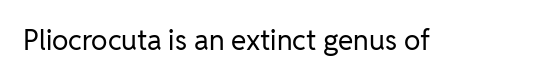
The image shows 28 px regular-weight sans-serif type, upright; set normal letter spacing, not underlined; low stroke contrast and a medium x-height.
